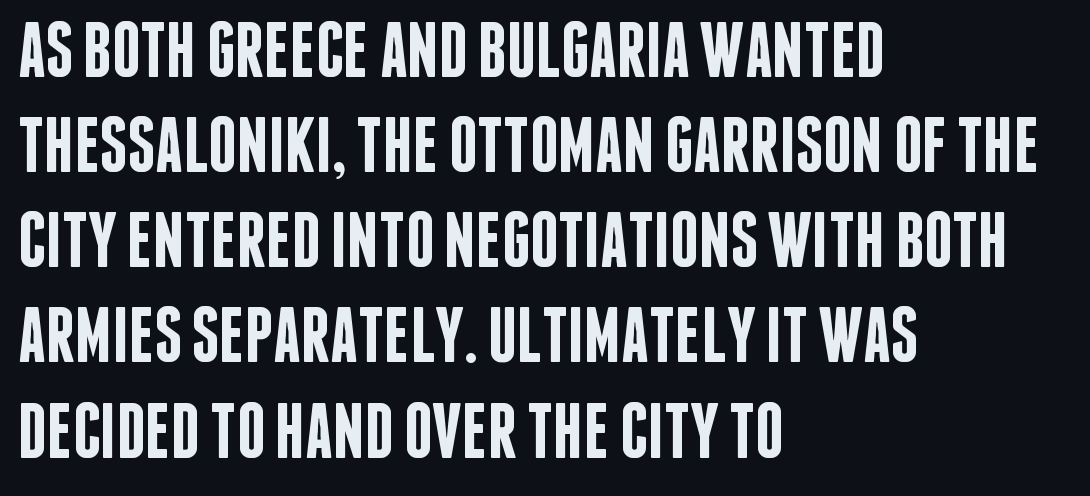
Q: Is the text bold? A: Semi-bold.
Q: Is the text italic (slanted)? A: No, it is upright.
Q: Is the typeface a serif or a sans-serif typeface? A: Sans-serif.
Q: Is the text underlined? A: No.
Q: How is the paragraph aligned? A: Left-aligned.
Q: Is the spacing between letters normal or unusually wide? A: Normal.
Q: Width (condensed, normal, or wide)? A: Condensed.
Q: Stroke contrast? A: Low.
Q: x-height? A: Large.
Q: Monospaced? A: No.
